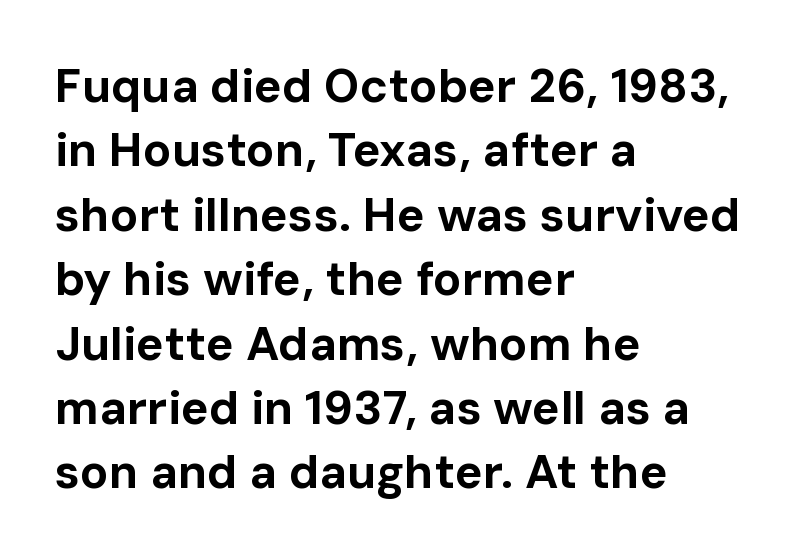
{"serif": "no", "italic": "no", "bold": "yes", "weight": "bold", "width": "normal", "stroke_contrast": "low", "x_height": "medium", "monospaced": "no", "underline": "no", "align": "left", "line_spacing": "normal", "line_spacing_ratio": 1.37, "letter_spacing": "normal", "letter_spacing_em": 0.0, "glyph_px": 47}
